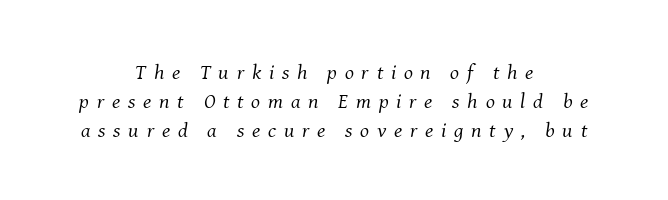
Q: Is the text bold? A: No.
Q: Is the text italic (slanted)? A: Yes, it leans right by about 8 degrees.
Q: Is the text underlined? A: No.
Q: How is the paragraph aligned? A: Centered.
Q: Is the spacing between letters normal or unusually wide? A: Unusually wide.
Q: Is the spacing between lines tight, normal or loose? A: Normal.
